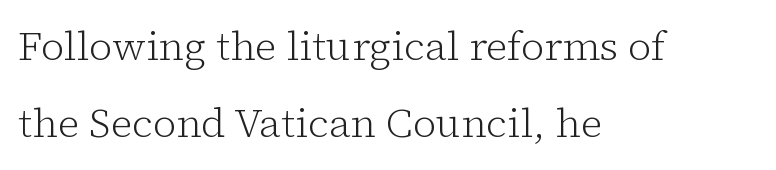
{"serif": "yes", "italic": "no", "bold": "no", "weight": "light", "width": "normal", "stroke_contrast": "low", "x_height": "medium", "monospaced": "no", "underline": "no", "align": "left", "line_spacing": "loose", "line_spacing_ratio": 1.93, "letter_spacing": "normal", "letter_spacing_em": 0.0, "glyph_px": 40}
